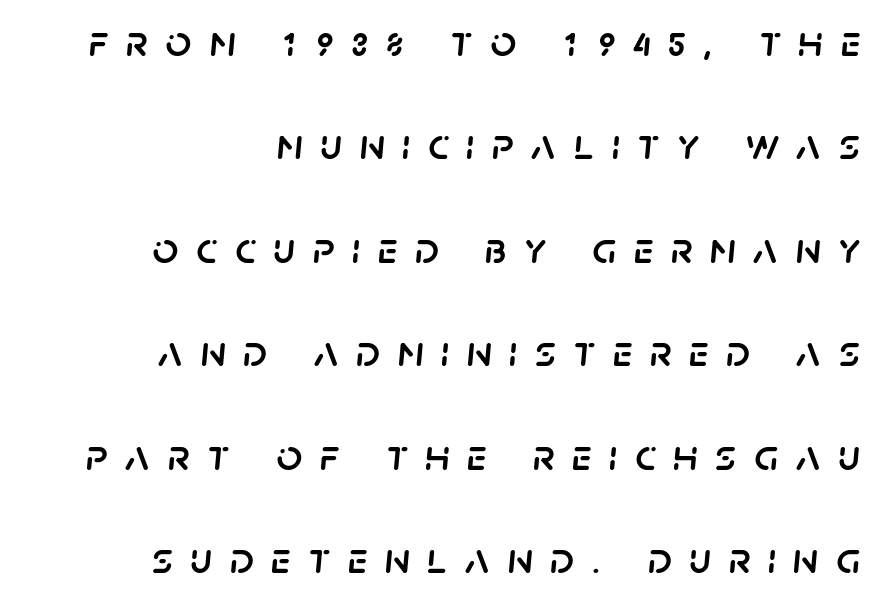
{"italic": "yes", "lean": "right", "slant_degrees": 5, "width": "normal", "stroke_contrast": "low", "x_height": "large", "monospaced": "no", "underline": "no", "align": "right", "line_spacing": "loose", "line_spacing_ratio": 2.3, "letter_spacing": "wide", "letter_spacing_em": 0.39, "glyph_px": 45}
